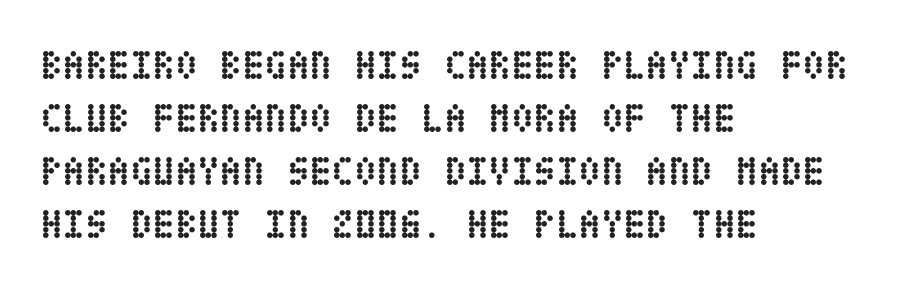
Q: Is the text bold? A: Yes.
Q: Is the text italic (slanted)? A: No, it is upright.
Q: Is the text underlined? A: No.
Q: How is the paragraph aligned? A: Left-aligned.
Q: Is the spacing between letters normal or unusually wide? A: Normal.
Q: Is the spacing between lines tight, normal or loose? A: Normal.
Q: Width (condensed, normal, or wide)? A: Condensed.
Q: Stroke contrast? A: Low.
Q: x-height? A: Large.
